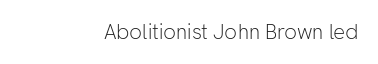
The passage shown is not underscored anywhere. The font's upright variant was chosen for this text. Stems here are at most as thick as an everyday book face. Observe the ordinary spacing: letters are neighbours, not strangers.
